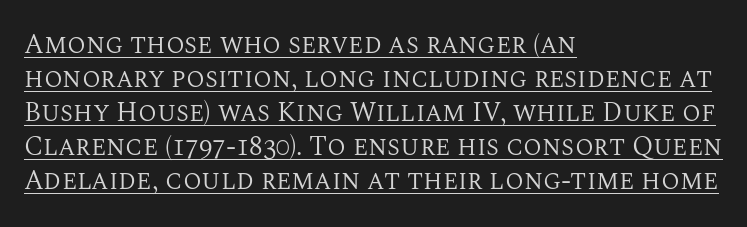
{"italic": "no", "bold": "no", "underline": "yes", "align": "left", "line_spacing": "normal", "line_spacing_ratio": 1.26, "letter_spacing": "normal", "letter_spacing_em": 0.0, "glyph_px": 27}
